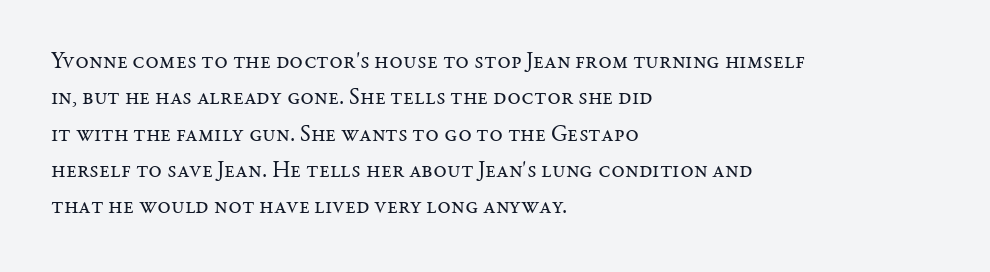
Q: Is the text bold? A: No.
Q: Is the text italic (slanted)? A: No, it is upright.
Q: Is the text underlined? A: No.
Q: How is the paragraph aligned? A: Left-aligned.
Q: Is the spacing between letters normal or unusually wide? A: Normal.
Q: Is the spacing between lines tight, normal or loose? A: Normal.
